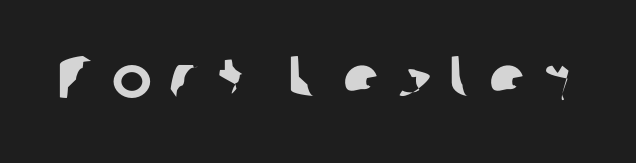
Q: Is the typeface a serif or a sans-serif typeface? A: Sans-serif.
Q: Is the text underlined? A: No.
Q: Is the spacing between letters normal or unusually wide? A: Unusually wide.
Q: Width (condensed, normal, or wide)? A: Normal.
Q: Stroke contrast? A: Low.
Q: x-height? A: Medium.
Q: Monospaced? A: No.
